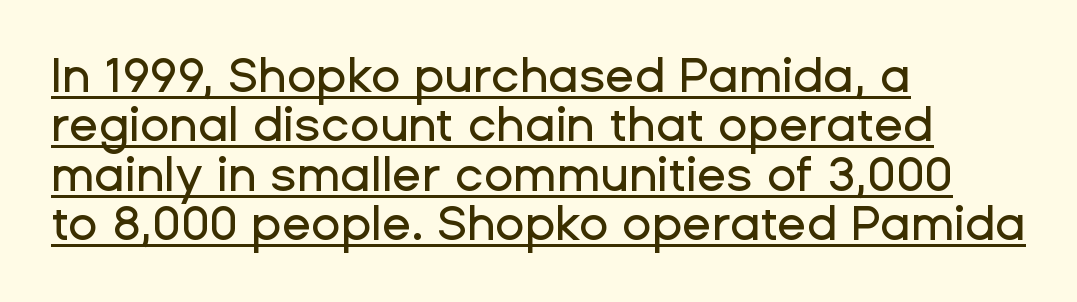
{"serif": "no", "italic": "no", "width": "normal", "stroke_contrast": "low", "x_height": "medium", "monospaced": "no", "underline": "yes", "align": "left", "line_spacing": "tight", "line_spacing_ratio": 1.03, "letter_spacing": "normal", "letter_spacing_em": 0.0, "glyph_px": 48}
